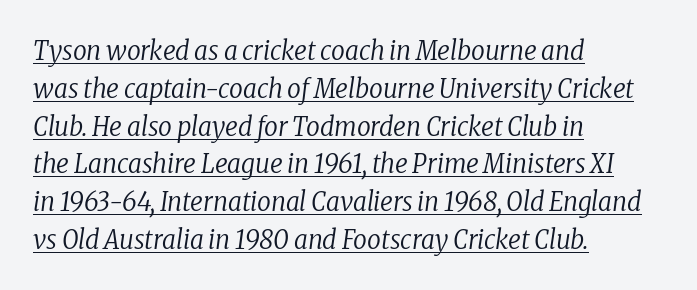
The image shows 27 px text type, italic (leaning right); set left-aligned, normal line spacing (1.4x), normal letter spacing, underlined.
